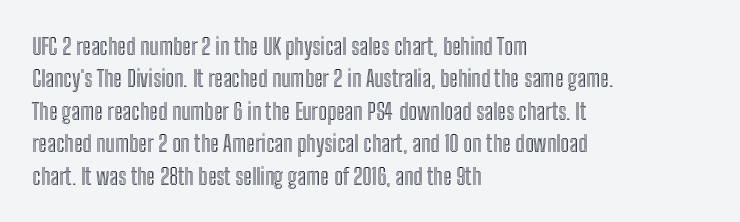
The image shows 23 px text type, upright; set left-aligned, normal line spacing (1.41x), normal letter spacing, not underlined.
